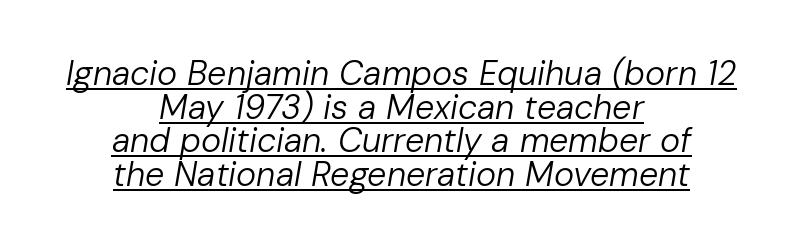
The image shows 34 px regular-weight type, italic (leaning right); set centered, tight line spacing (0.99x), normal letter spacing, underlined; low stroke contrast and a medium x-height.
